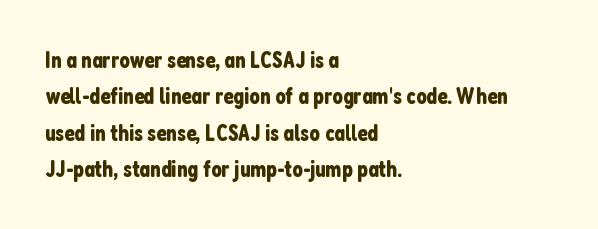
Style check: upright. Honestly, the letter spacing is just normal — you wouldn't notice it. Short and long lines alike share a common starting point at left. Any mark beneath the type? The region is blank. Interline gaps are of average width in this sample.
